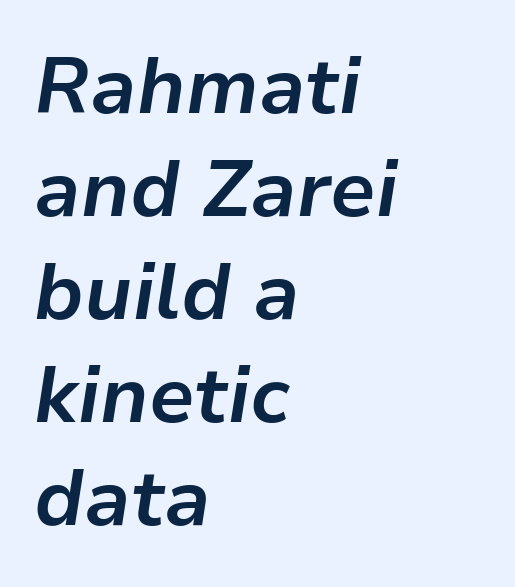
I'd describe the lettering as bold — thick and assertive. The passage shown is not underscored anywhere. Reading down the block, your eye returns to a fixed left position each line. Varying glyph widths throughout — classic text-font behaviour.
